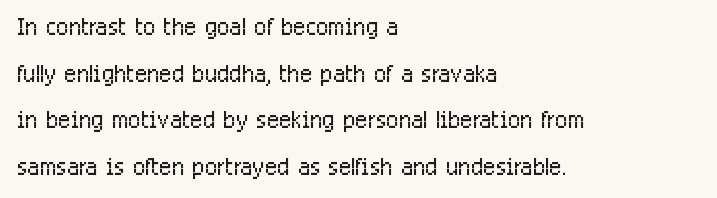
{"serif": "no", "italic": "no", "bold": "no", "weight": "light", "width": "condensed", "stroke_contrast": "low", "x_height": "medium", "monospaced": "no", "underline": "no", "align": "left", "line_spacing": "normal", "line_spacing_ratio": 1.41, "letter_spacing": "normal", "letter_spacing_em": 0.0, "glyph_px": 33}
